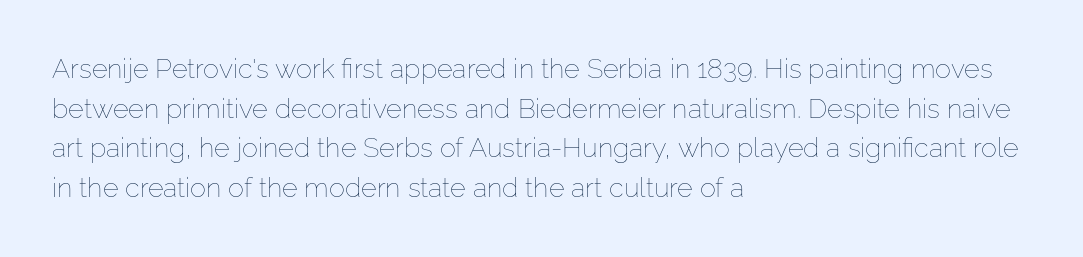
Q: Is the text bold? A: No.
Q: Is the text italic (slanted)? A: No, it is upright.
Q: Is the text underlined? A: No.
Q: How is the paragraph aligned? A: Left-aligned.
Q: Is the spacing between letters normal or unusually wide? A: Normal.
Q: Is the spacing between lines tight, normal or loose? A: Normal.
